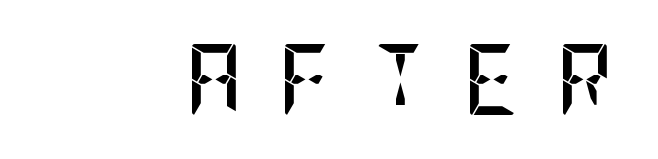
{"serif": "no", "italic": "no", "bold": "yes", "weight": "semibold", "width": "condensed", "stroke_contrast": "low", "x_height": "large", "underline": "no", "letter_spacing": "wide", "letter_spacing_em": 0.49, "glyph_px": 71}
